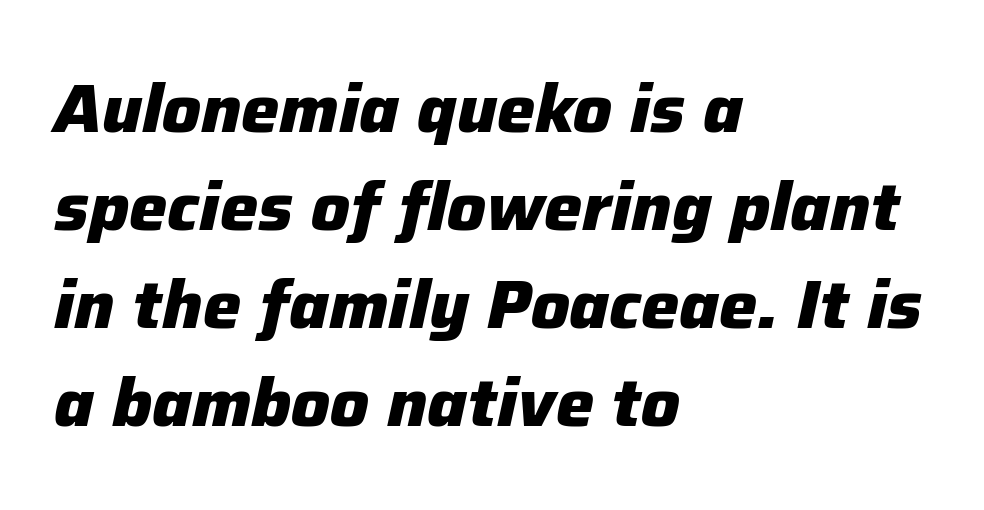
Q: Is the text bold? A: Yes.
Q: Is the text italic (slanted)? A: Yes, it leans right by about 12 degrees.
Q: Is the text underlined? A: No.
Q: How is the paragraph aligned? A: Left-aligned.
Q: Is the spacing between letters normal or unusually wide? A: Normal.
Q: Is the spacing between lines tight, normal or loose? A: Normal.
Q: Width (condensed, normal, or wide)? A: Normal.
Q: Stroke contrast? A: Low.
Q: x-height? A: Medium.
Q: Monospaced? A: No.
